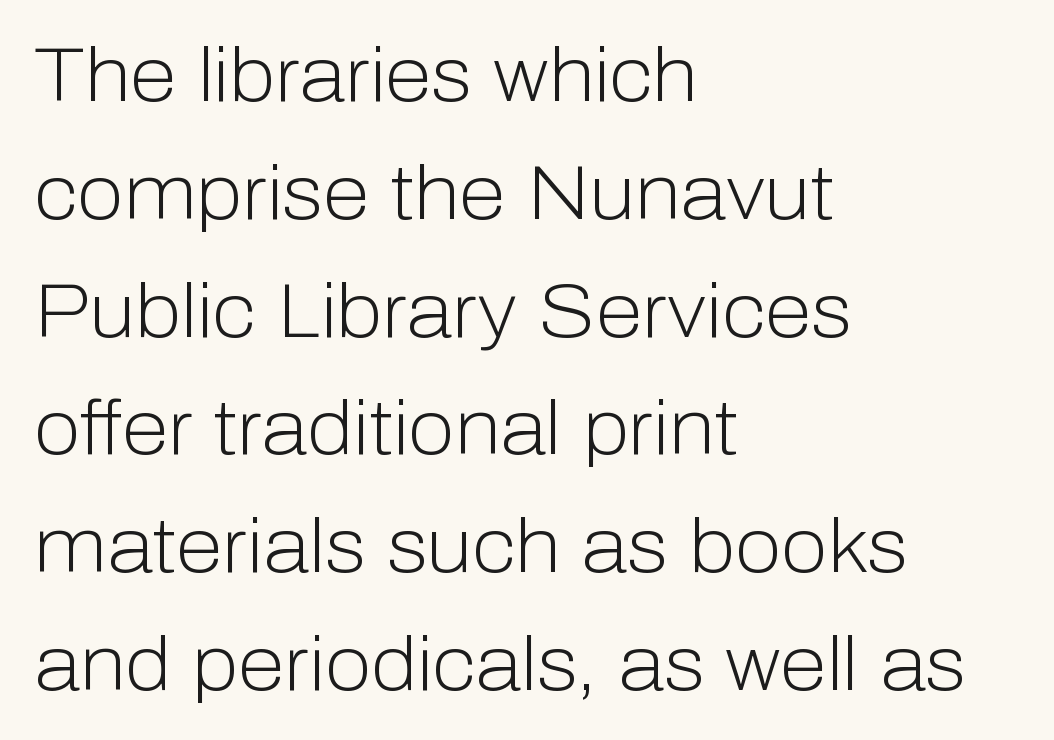
The image shows 76 px light sans-serif type, upright; set left-aligned, normal line spacing (1.55x), normal letter spacing, not underlined; low stroke contrast and a medium x-height.
